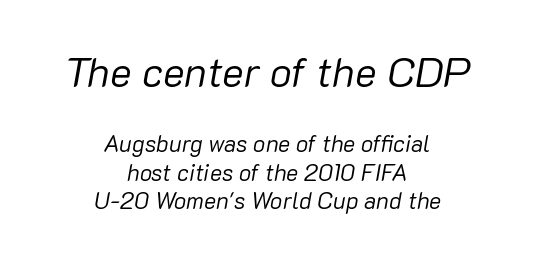
Q: Is the text bold? A: No.
Q: Is the text italic (slanted)? A: Yes, it leans right by about 10 degrees.
Q: Is the text underlined? A: No.
Q: How is the paragraph aligned? A: Centered.
Q: Is the spacing between letters normal or unusually wide? A: Normal.
Q: Which block of text is set in a larger size, the first (top) or the second (bottom)? A: The first (top) one.
Q: Width (condensed, normal, or wide)? A: Normal.
Q: Stroke contrast? A: Low.
Q: x-height? A: Medium.
Q: Monospaced? A: No.
